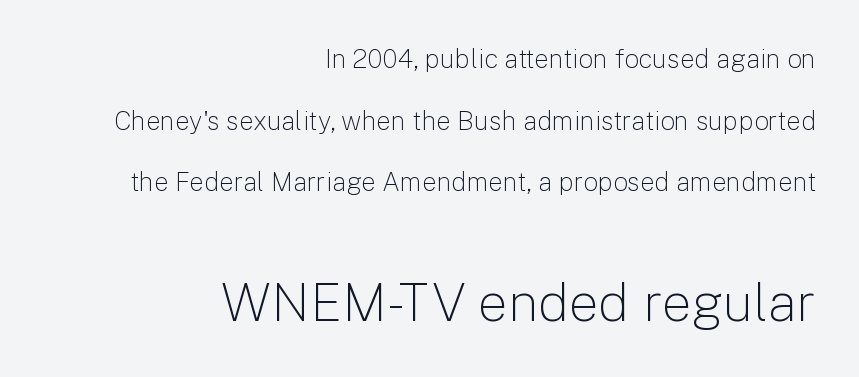
The image shows 53 px light sans-serif type, upright; set right-aligned, loose line spacing (2.37x), normal letter spacing, not underlined; the second (bottom) block is 2.04x larger; low stroke contrast and a medium x-height.
